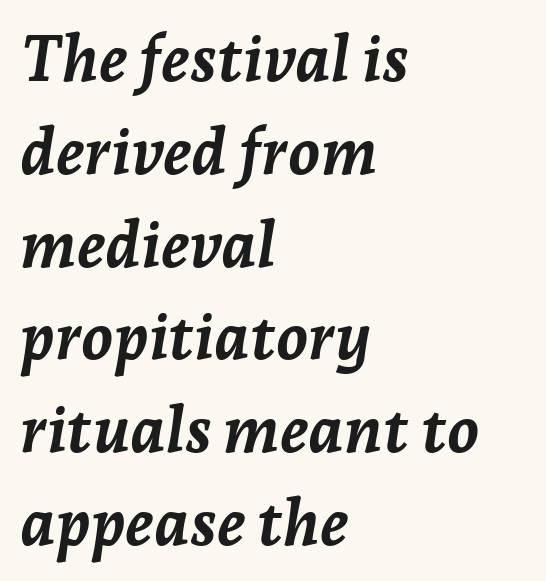
Emphasis by weight is at full strength: bold. An italicized treatment has been applied to the whole sample. Lines of text with bare space underneath. Is the letter spacing exaggerated? No — it looks like the ordinary default. Note the varied advance widths — an 'i' is clearly narrower than an 'm'.
